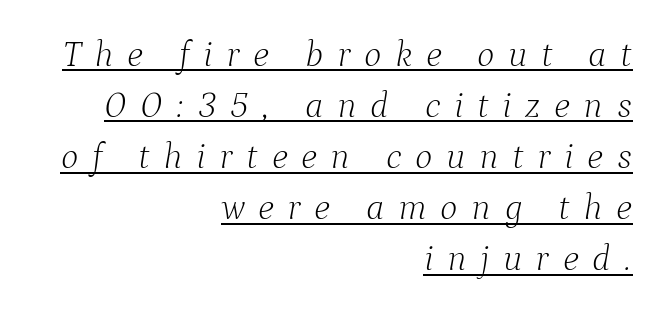
The image shows 37 px light serif type, italic (leaning right); set right-aligned, normal line spacing (1.38x), unusually wide letter spacing (+0.37 em), underlined; low stroke contrast and a medium x-height.
